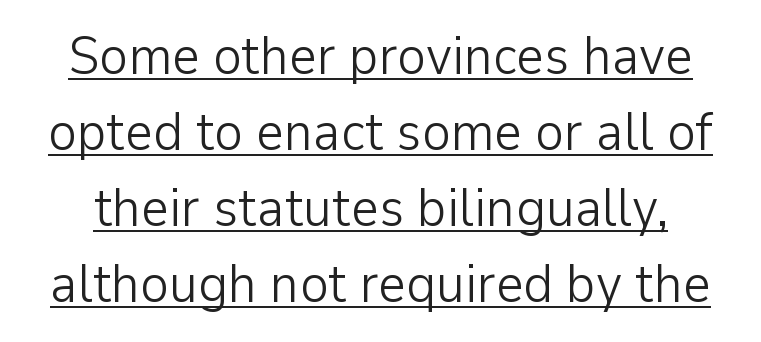
The image shows 54 px light sans-serif type, upright; set normal line spacing (1.41x), normal letter spacing, underlined; low stroke contrast and a medium x-height.
